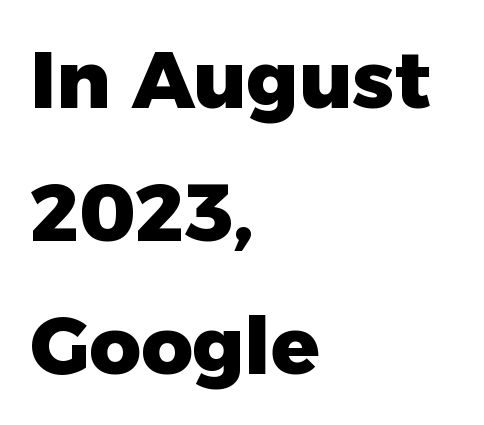
The rows are spaced the way most documents space them. How are the letters spaced? Ordinarily, with no added tracking. On the weight axis this lands at bold, roughly 700. Varying glyph widths throughout — classic text-font behaviour. The space beneath each line is pristine and unruled. Each letter's strokes conclude bluntly, with no projecting serifs.
